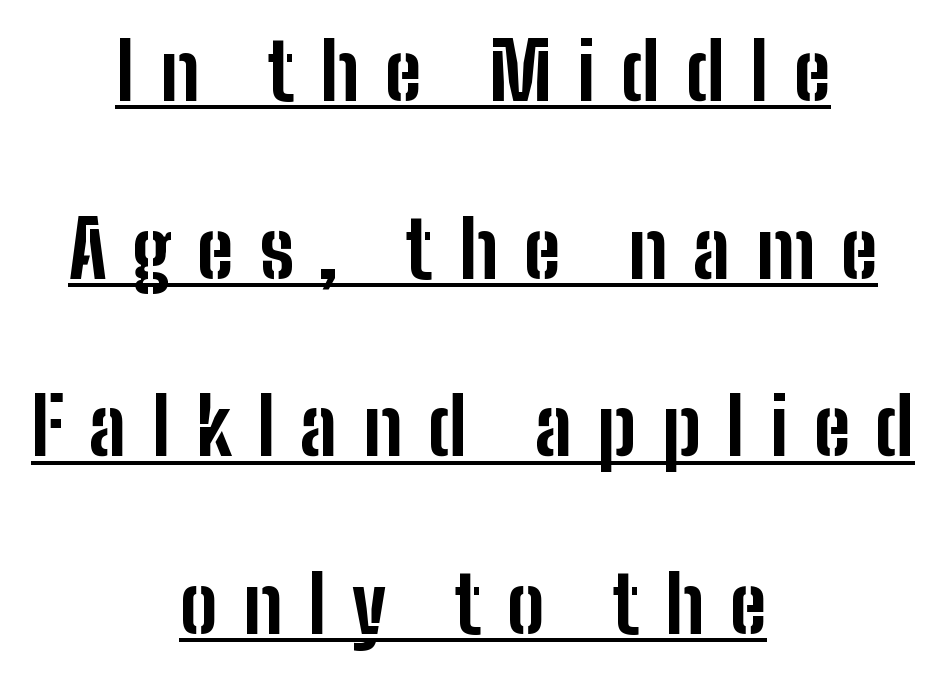
Tracking value appears strongly positive — letters spread wide. You could not count columns in this text — the font is proportionally spaced. The letters stand straight up with perfectly vertical stems. Emphasis by weight is at full strength: bold. What kind of face is this? One without serifs — a sans. Leftover space on each line is divided equally before and after the words.
